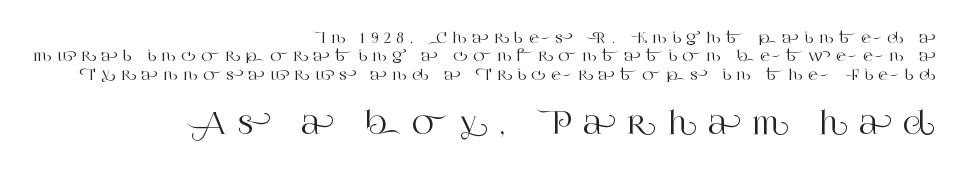
Q: Is the text italic (slanted)? A: No, it is upright.
Q: Is the typeface a serif or a sans-serif typeface? A: Serif.
Q: Is the text underlined? A: No.
Q: How is the paragraph aligned? A: Right-aligned.
Q: Is the spacing between letters normal or unusually wide? A: Unusually wide.
Q: Which block of text is set in a larger size, the first (top) or the second (bottom)? A: The second (bottom) one.
Q: Width (condensed, normal, or wide)? A: Normal.
Q: Stroke contrast? A: High.
Q: x-height? A: Large.
Q: Monospaced? A: No.
